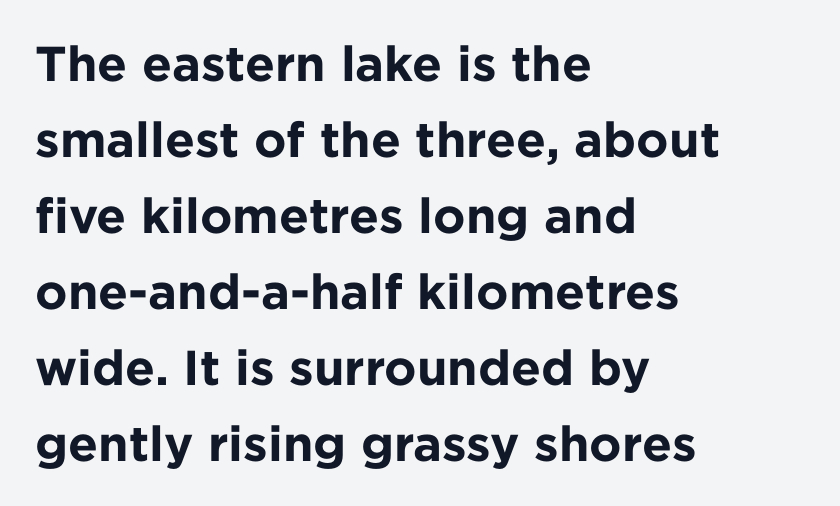
The rendering keeps characters at their native spacing. The type sits square on the baseline with zero lean. Compared with an ordinary text face, these strokes are far heavier — a full bold. A typesetter would label this face a sans.
